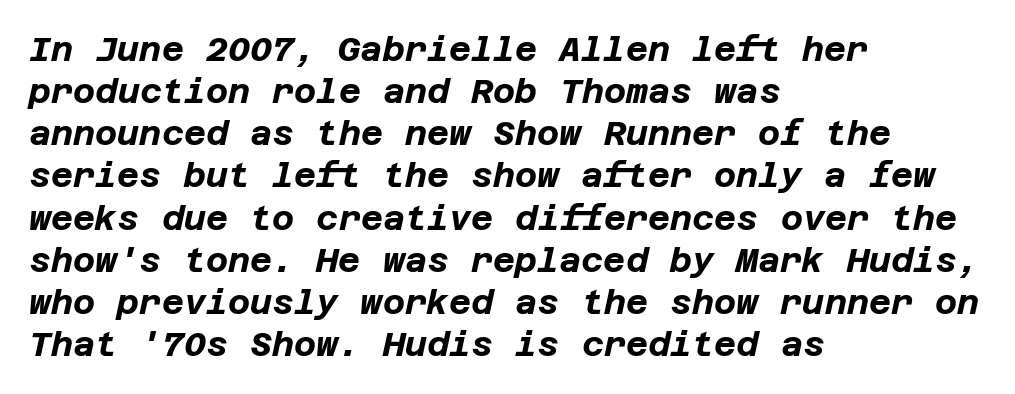
The letters sit at their default tracking, neither squeezed nor spread. Nobody drew a line under any word here. If you drew a line through each stem, it would be angled. Strokes here are thick enough to call this a true bold. This sample is left-justified, so line endings fall wherever the words run out.
